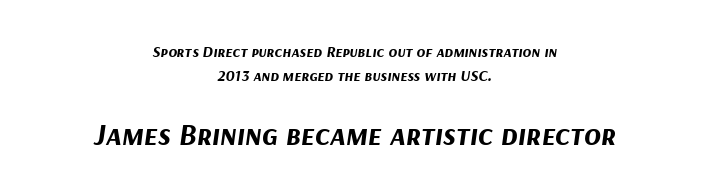
Q: Is the text bold? A: Yes.
Q: Is the text italic (slanted)? A: Yes, it leans right by about 9 degrees.
Q: Is the text underlined? A: No.
Q: How is the paragraph aligned? A: Centered.
Q: Is the spacing between letters normal or unusually wide? A: Normal.
Q: Is the spacing between lines tight, normal or loose? A: Normal.
Q: Which block of text is set in a larger size, the first (top) or the second (bottom)? A: The second (bottom) one.
Q: Width (condensed, normal, or wide)? A: Normal.
Q: Stroke contrast? A: Medium.
Q: x-height? A: Medium.
Q: Monospaced? A: No.
